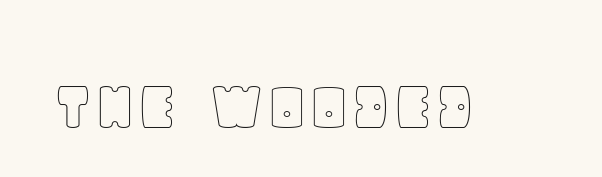
Q: Is the text italic (slanted)? A: No, it is upright.
Q: Is the text underlined? A: No.
Q: Is the spacing between letters normal or unusually wide? A: Normal.
Q: Width (condensed, normal, or wide)? A: Normal.
Q: x-height? A: Large.
Q: Monospaced? A: No.
